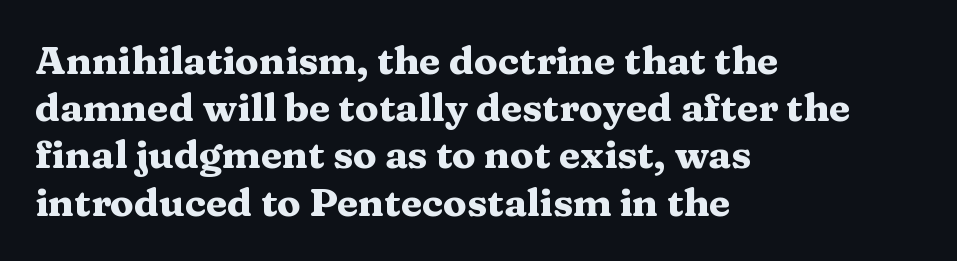
Q: Is the text bold? A: Yes.
Q: Is the text italic (slanted)? A: No, it is upright.
Q: Is the typeface a serif or a sans-serif typeface? A: Serif.
Q: Is the text underlined? A: No.
Q: How is the paragraph aligned? A: Left-aligned.
Q: Is the spacing between letters normal or unusually wide? A: Normal.
Q: Width (condensed, normal, or wide)? A: Wide.
Q: Stroke contrast? A: Medium.
Q: x-height? A: Medium.
Q: Monospaced? A: No.
